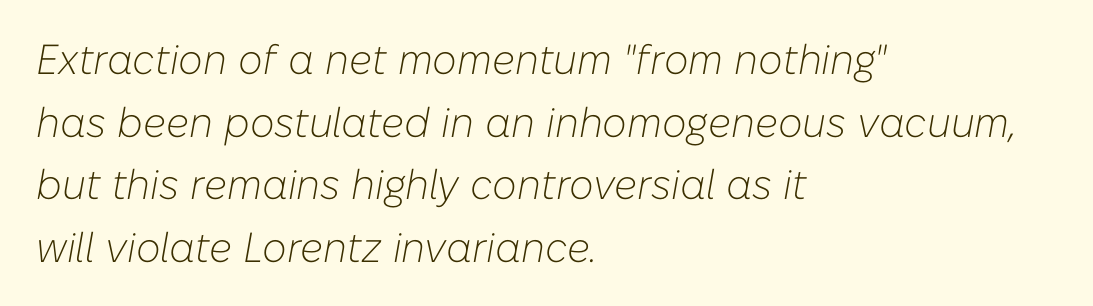
The image shows 42 px light type, italic (leaning right); set left-aligned, normal line spacing (1.49x), normal letter spacing, not underlined; low stroke contrast and a medium x-height.
